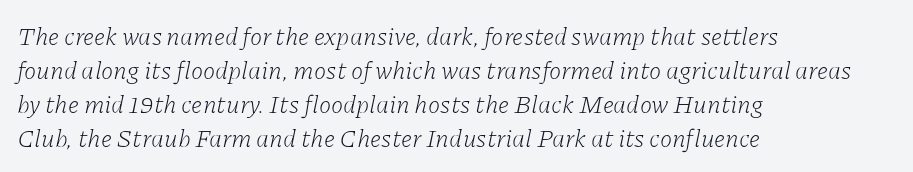
The font's italic variant was chosen for this text. The lines sit at an ordinary, default distance from one another. The words here are not underlined. The font is comparable to plain body text, perhaps lighter. A student would call this left alignment; a typographer would say flush left, rag right.
